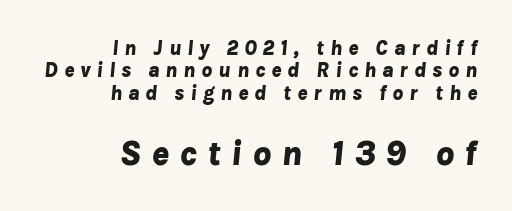
The image shows 36 px bold type, italic (leaning right); set right-aligned, tight line spacing (1.07x), unusually wide letter spacing (+0.28 em), not underlined; the second (bottom) block is 1.71x larger; low stroke contrast and a medium x-height.
